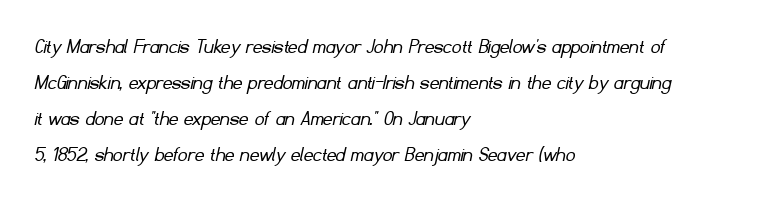
Q: Is the text bold? A: No.
Q: Is the text underlined? A: No.
Q: How is the paragraph aligned? A: Left-aligned.
Q: Is the spacing between letters normal or unusually wide? A: Normal.
Q: Is the spacing between lines tight, normal or loose? A: Normal.
